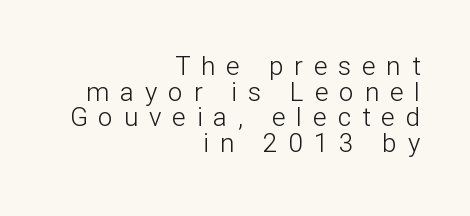
{"italic": "no", "bold": "no", "underline": "no", "align": "right", "line_spacing": "tight", "line_spacing_ratio": 0.99, "letter_spacing": "wide", "letter_spacing_em": 0.42, "glyph_px": 26}
